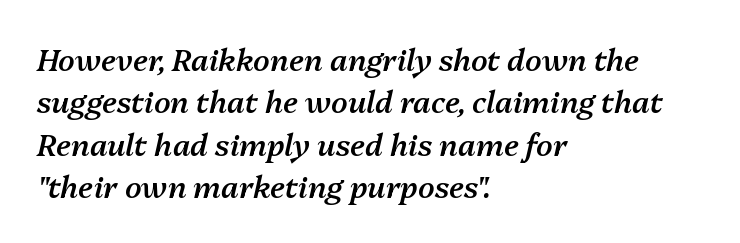
Students, this is semibold: more ink than regular, less than bold. Check under the words: just untouched page. The letterforms sit shoulder to shoulder at normal distance. Vertical spacing — default.
